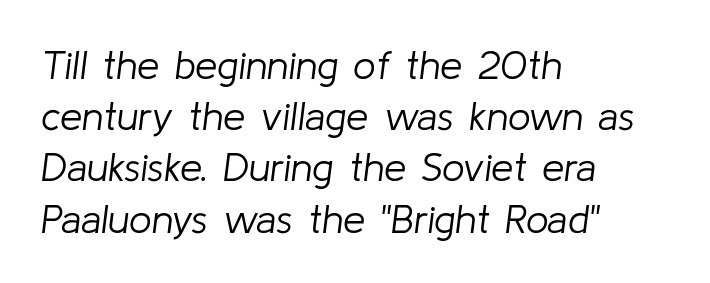
{"italic": "yes", "lean": "right", "slant_degrees": 8, "bold": "no", "weight": "light", "width": "normal", "stroke_contrast": "low", "x_height": "medium", "monospaced": "no", "underline": "no", "align": "left", "line_spacing": "normal", "line_spacing_ratio": 1.28, "letter_spacing": "normal", "letter_spacing_em": 0.0, "glyph_px": 40}
